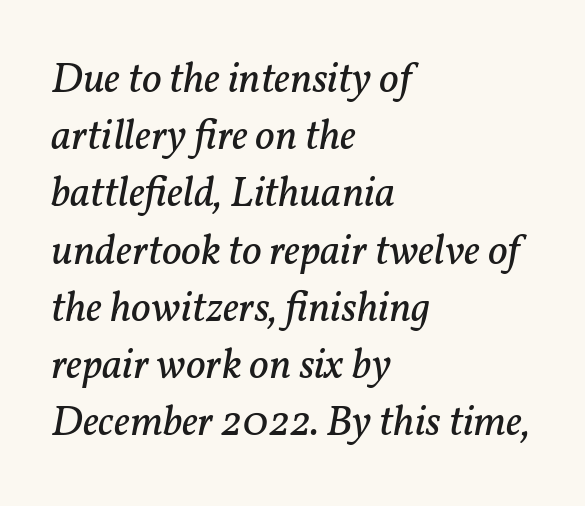
This rendering features lettering with no underline. No extra ink here — the face is not bold. Check where the strokes stop: tiny serifs finish them off. Look at the tracking — it's just the regular setting, nothing added.
